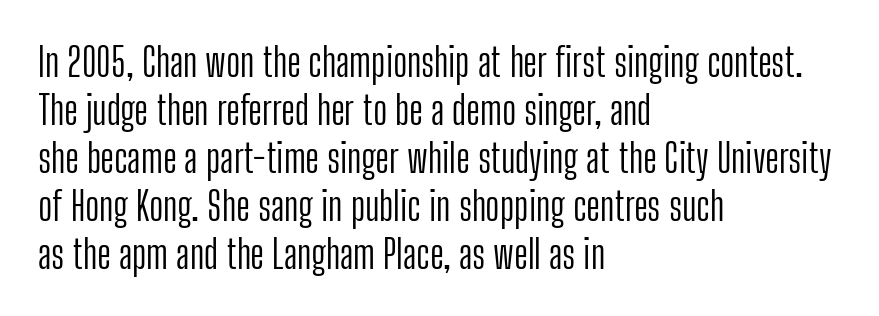
{"serif": "no", "italic": "no", "bold": "no", "weight": "light", "width": "condensed", "stroke_contrast": "low", "x_height": "medium", "monospaced": "no", "underline": "no", "align": "left", "line_spacing_ratio": 1.23, "letter_spacing": "normal", "letter_spacing_em": 0.0, "glyph_px": 39}
